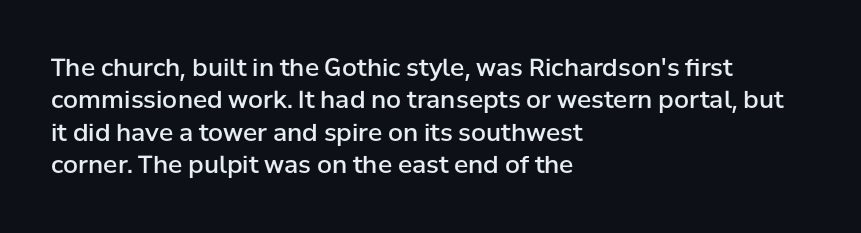
{"italic": "no", "bold": "semi", "underline": "no", "align": "left", "line_spacing": "normal", "line_spacing_ratio": 1.35, "letter_spacing": "normal", "letter_spacing_em": 0.0, "glyph_px": 24}
